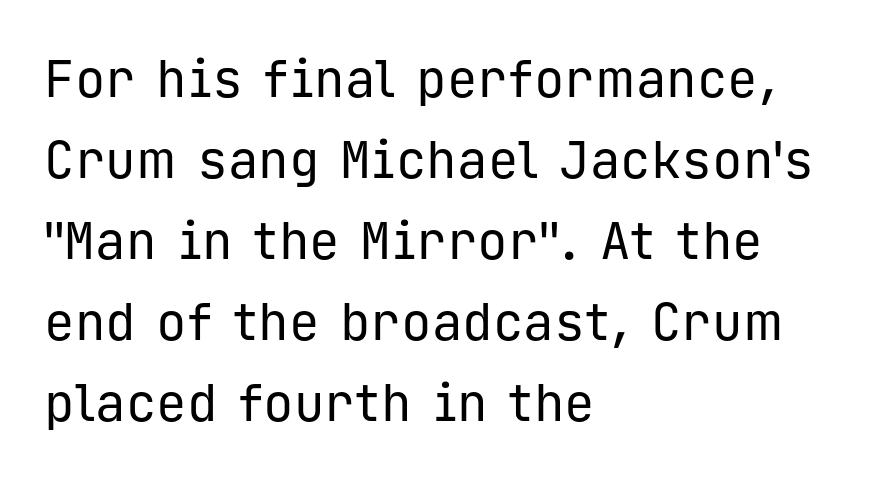
Q: Is the text bold? A: No.
Q: Is the text italic (slanted)? A: No, it is upright.
Q: Is the typeface a serif or a sans-serif typeface? A: Sans-serif.
Q: Is the text underlined? A: No.
Q: How is the paragraph aligned? A: Left-aligned.
Q: Is the spacing between letters normal or unusually wide? A: Normal.
Q: Is the spacing between lines tight, normal or loose? A: Normal.
Q: Width (condensed, normal, or wide)? A: Normal.
Q: Stroke contrast? A: Low.
Q: x-height? A: Medium.
Q: Monospaced? A: Yes.
